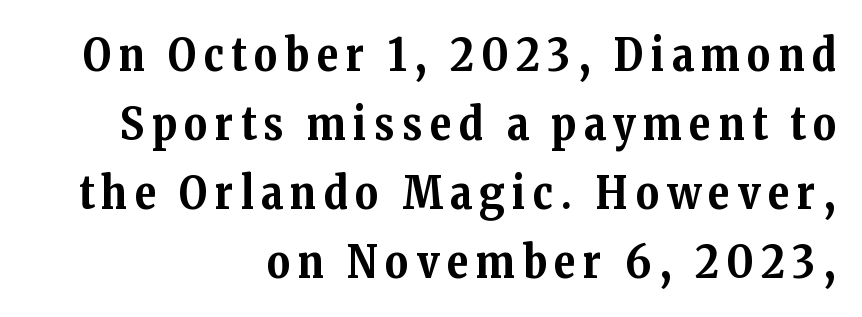
The image shows 45 px bold serif type, upright; set right-aligned, normal line spacing (1.53x), not underlined; medium stroke contrast and a medium x-height.
